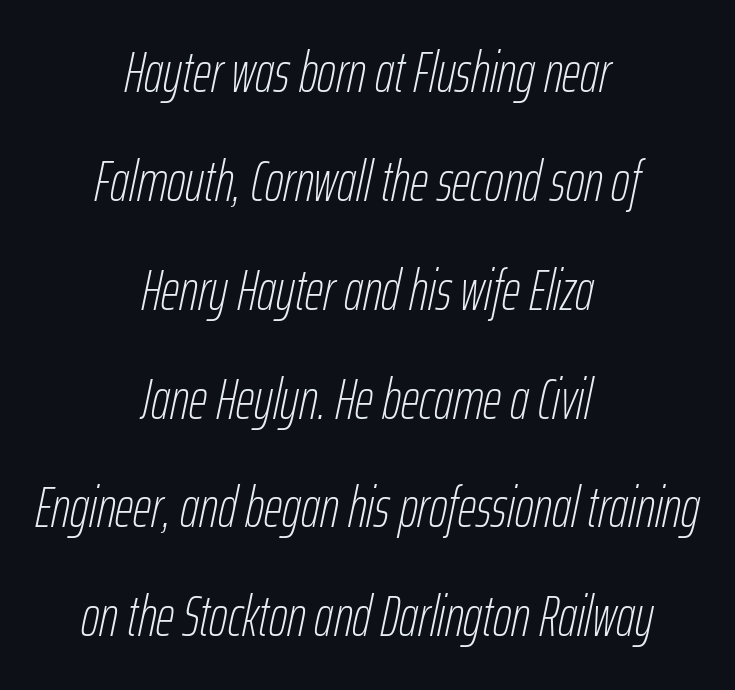
The image shows 57 px thin, condensed type, italic (leaning right); set centered, loose line spacing (1.91x), normal letter spacing, not underlined; low stroke contrast and a medium x-height.
